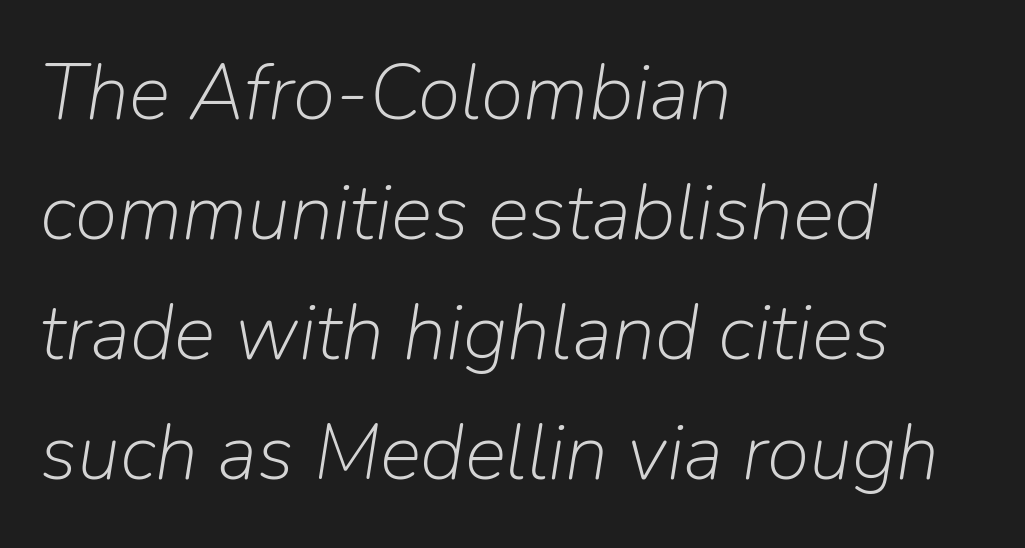
Q: Is the text bold? A: No.
Q: Is the text italic (slanted)? A: Yes, it leans right by about 9 degrees.
Q: Is the text underlined? A: No.
Q: How is the paragraph aligned? A: Left-aligned.
Q: Is the spacing between letters normal or unusually wide? A: Normal.
Q: Is the spacing between lines tight, normal or loose? A: Normal.
Q: Width (condensed, normal, or wide)? A: Normal.
Q: Stroke contrast? A: Low.
Q: x-height? A: Medium.
Q: Monospaced? A: No.
